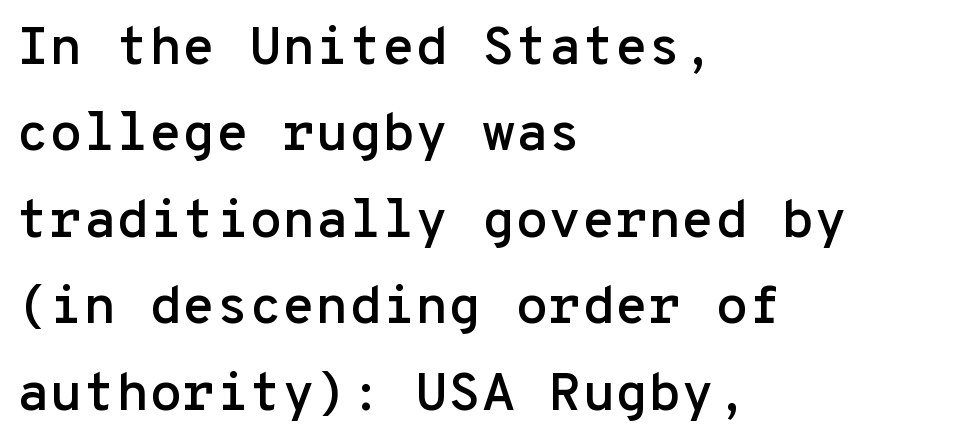
The image shows 54 px sans-serif type, upright, monospaced; set left-aligned, normal line spacing (1.6x), normal letter spacing, not underlined; low stroke contrast and a medium x-height.
